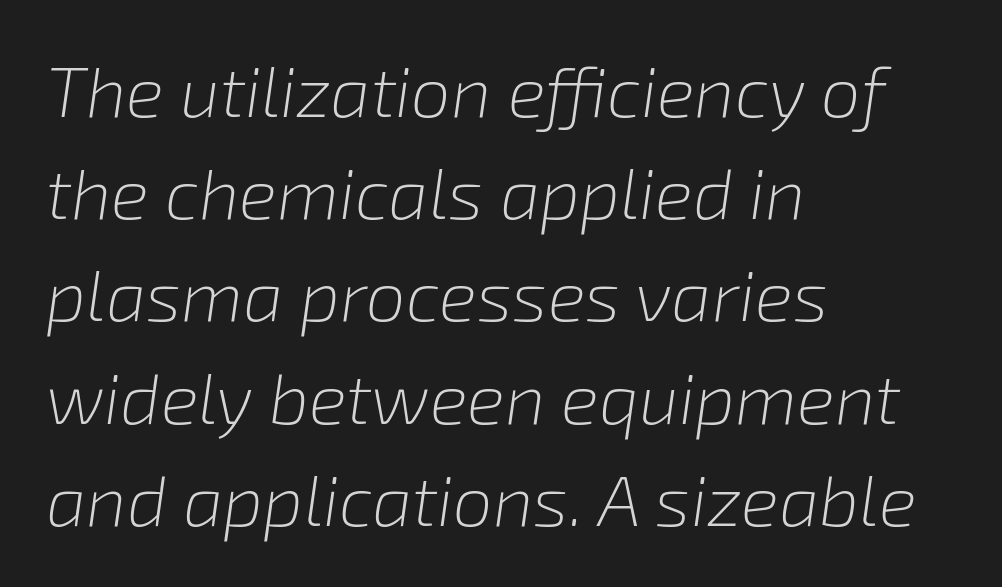
The image shows 71 px light type, italic (leaning right); set left-aligned, normal line spacing (1.44x), normal letter spacing, not underlined; low stroke contrast and a medium x-height.
